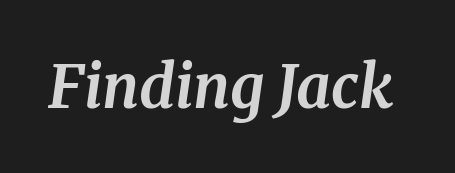
Q: Is the text bold? A: Yes.
Q: Is the text italic (slanted)? A: Yes, it leans right by about 8 degrees.
Q: Is the typeface a serif or a sans-serif typeface? A: Serif.
Q: Is the text underlined? A: No.
Q: Is the spacing between letters normal or unusually wide? A: Normal.
Q: Width (condensed, normal, or wide)? A: Normal.
Q: Stroke contrast? A: Medium.
Q: x-height? A: Medium.
Q: Monospaced? A: No.
